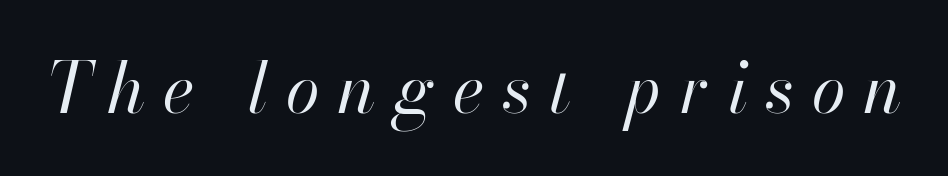
The image shows 69 px regular-weight type, italic (leaning right); set unusually wide letter spacing (+0.26 em), not underlined; high stroke contrast and a small x-height.
